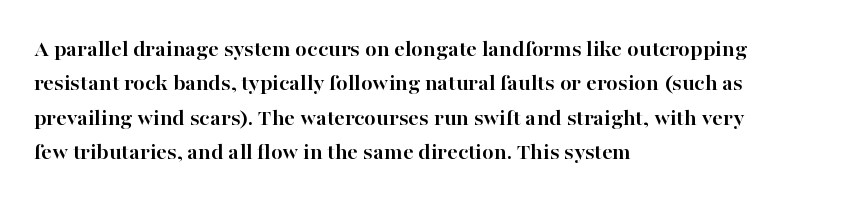
The passage shown is emphatically bold. The space directly below the letters is spotless. Italic? Not at all — the glyphs are vertical. The block of text has a typical density, with ordinary space between rows.
